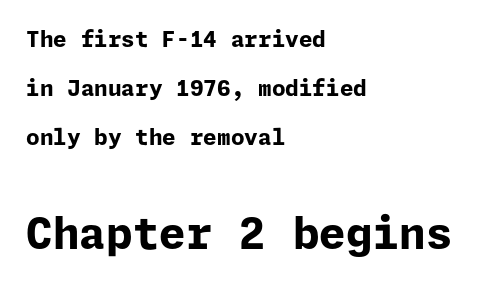
The specimen reads as upright at a glance. Successive baselines arrive slowly, with a big drop between each. Has an underline been added? It has not. Each word holds together tightly as a unit, with standard inter-letter gaps. You'd pick this weight for a headline — it's a proper bold. Scale increases going downward across the two blocks.
